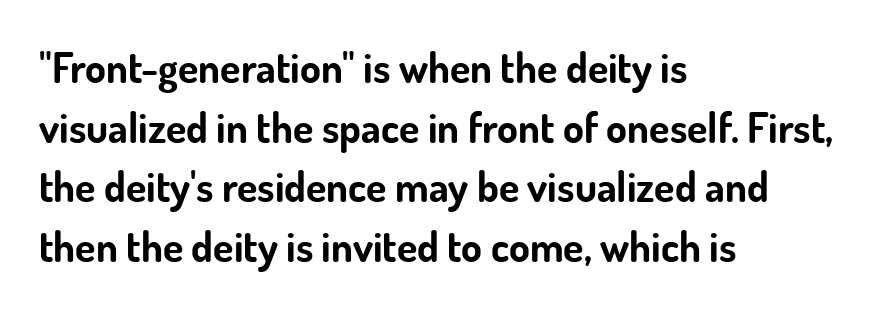
Q: Is the text bold? A: Yes.
Q: Is the text italic (slanted)? A: No, it is upright.
Q: Is the typeface a serif or a sans-serif typeface? A: Sans-serif.
Q: Is the text underlined? A: No.
Q: How is the paragraph aligned? A: Left-aligned.
Q: Is the spacing between letters normal or unusually wide? A: Normal.
Q: Is the spacing between lines tight, normal or loose? A: Normal.
Q: Width (condensed, normal, or wide)? A: Normal.
Q: Stroke contrast? A: Low.
Q: x-height? A: Small.
Q: Monospaced? A: No.
